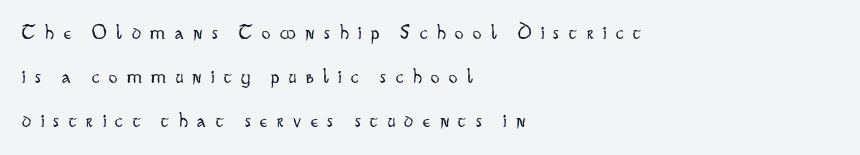
{"italic": "no", "bold": "no", "underline": "no", "align": "left", "line_spacing": "loose", "line_spacing_ratio": 2.1, "letter_spacing": "wide", "letter_spacing_em": 0.46, "glyph_px": 21}
